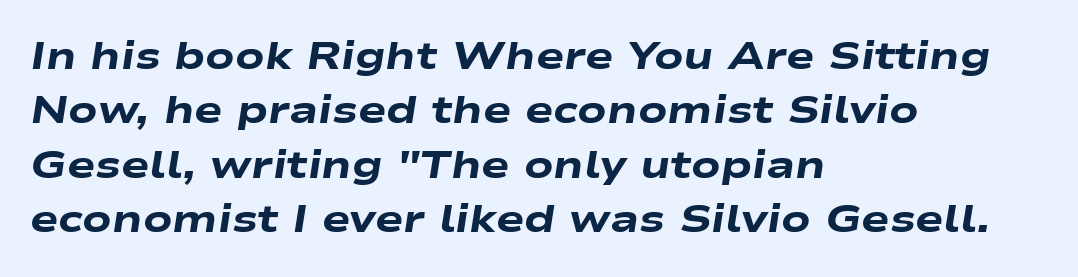
Q: Is the text bold? A: Yes.
Q: Is the text italic (slanted)? A: Yes, it leans right by about 9 degrees.
Q: Is the text underlined? A: No.
Q: How is the paragraph aligned? A: Left-aligned.
Q: Is the spacing between letters normal or unusually wide? A: Normal.
Q: Is the spacing between lines tight, normal or loose? A: Normal.
Q: Width (condensed, normal, or wide)? A: Wide.
Q: Stroke contrast? A: Low.
Q: x-height? A: Medium.
Q: Monospaced? A: No.
